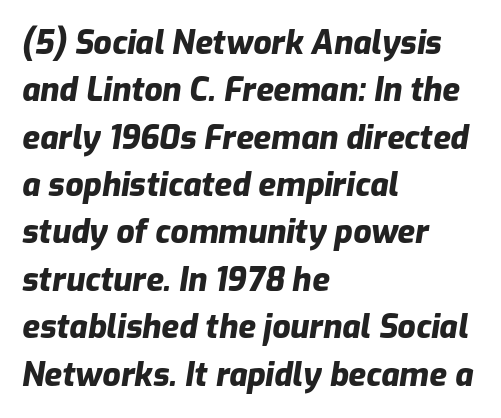
A clean baseline with only descenders dipping below it. One glance says typical: line gaps are just what's usual. Varying glyph widths throughout — classic text-font behaviour. This sample uses plain, unmodified letter spacing. On the weight axis this lands at bold, roughly 700.
